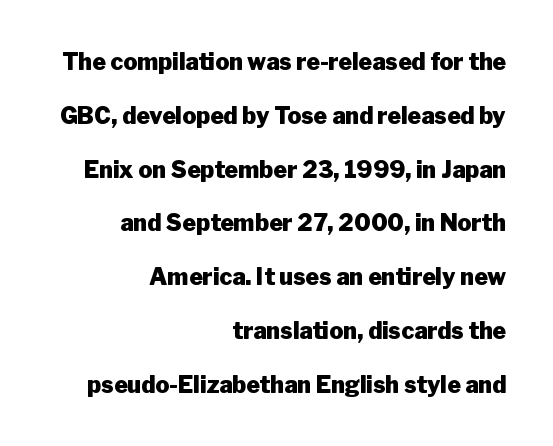
{"italic": "no", "bold": "yes", "underline": "no", "align": "right", "line_spacing": "loose", "line_spacing_ratio": 2.34, "letter_spacing": "normal", "letter_spacing_em": 0.0, "glyph_px": 23}
